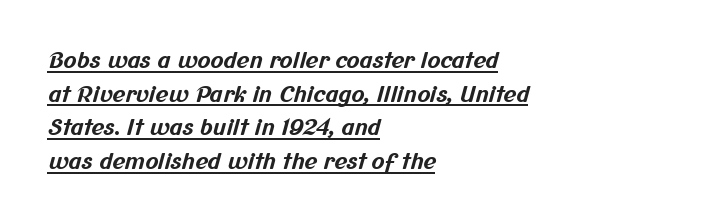
{"bold": "yes", "underline": "yes", "align": "left", "line_spacing": "normal", "line_spacing_ratio": 1.53, "letter_spacing": "normal", "letter_spacing_em": 0.0, "glyph_px": 22}
